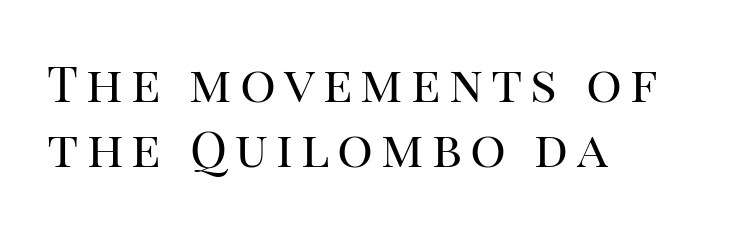
Q: Is the text bold? A: No.
Q: Is the text italic (slanted)? A: No, it is upright.
Q: Is the typeface a serif or a sans-serif typeface? A: Serif.
Q: Is the text underlined? A: No.
Q: How is the paragraph aligned? A: Left-aligned.
Q: Is the spacing between lines tight, normal or loose? A: Normal.
Q: Width (condensed, normal, or wide)? A: Normal.
Q: Stroke contrast? A: High.
Q: x-height? A: Large.
Q: Monospaced? A: No.
